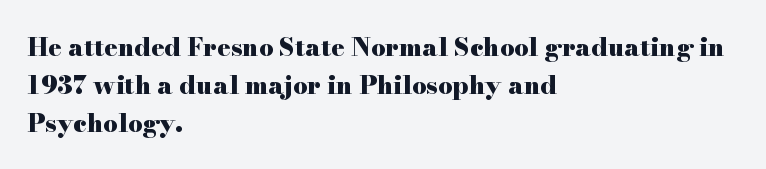
Q: Is the text bold? A: Yes.
Q: Is the text italic (slanted)? A: No, it is upright.
Q: Is the text underlined? A: No.
Q: How is the paragraph aligned? A: Left-aligned.
Q: Is the spacing between letters normal or unusually wide? A: Normal.
Q: Is the spacing between lines tight, normal or loose? A: Normal.
